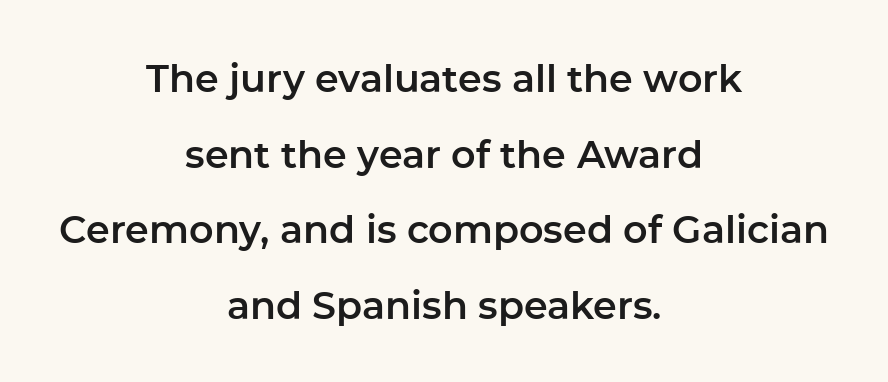
The image shows 38 px sans-serif type, upright; set centered, loose line spacing (1.99x), normal letter spacing, not underlined; low stroke contrast and a medium x-height.
